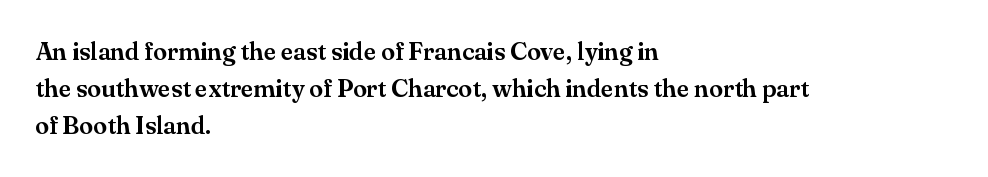
{"italic": "no", "underline": "no", "align": "left", "line_spacing": "normal", "line_spacing_ratio": 1.49, "letter_spacing": "normal", "letter_spacing_em": 0.0, "glyph_px": 25}
